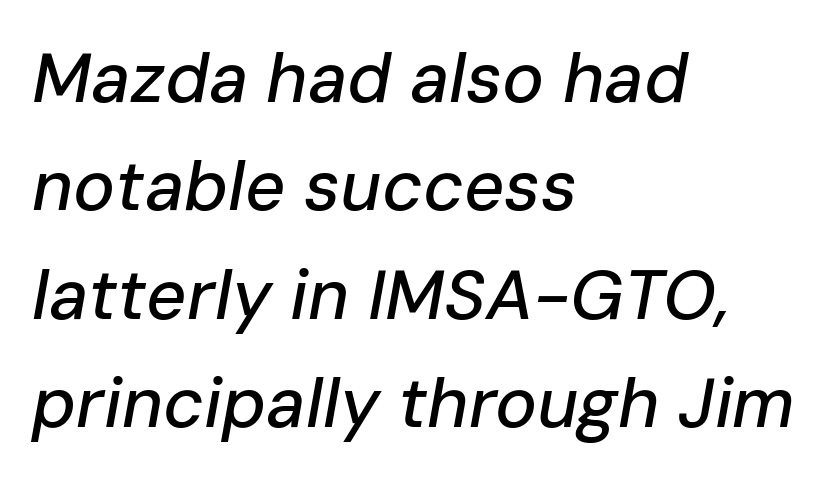
The image shows 70 px text type, italic (leaning right); set left-aligned, normal line spacing (1.55x), normal letter spacing, not underlined; low stroke contrast and a medium x-height.
